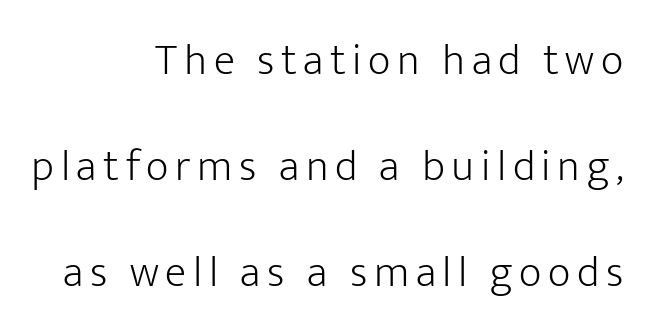
{"serif": "no", "italic": "no", "bold": "no", "weight": "light", "width": "normal", "stroke_contrast": "low", "x_height": "medium", "monospaced": "no", "underline": "no", "align": "right", "line_spacing": "loose", "line_spacing_ratio": 2.41, "glyph_px": 44}
